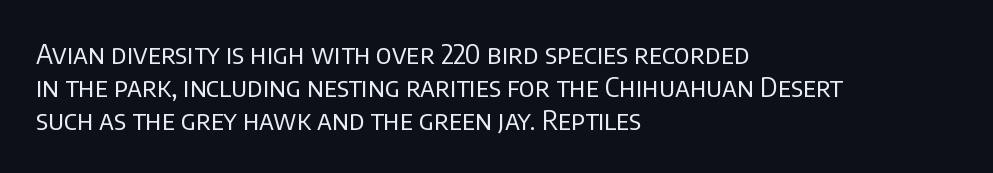
The zone under the glyphs is completely vacant. The passage is arranged the way most books set body copy — flush left. The type sits square on the baseline with zero lean. Weight: in the light-to-regular range. In terms of letterspacing, this is plain default setting.
